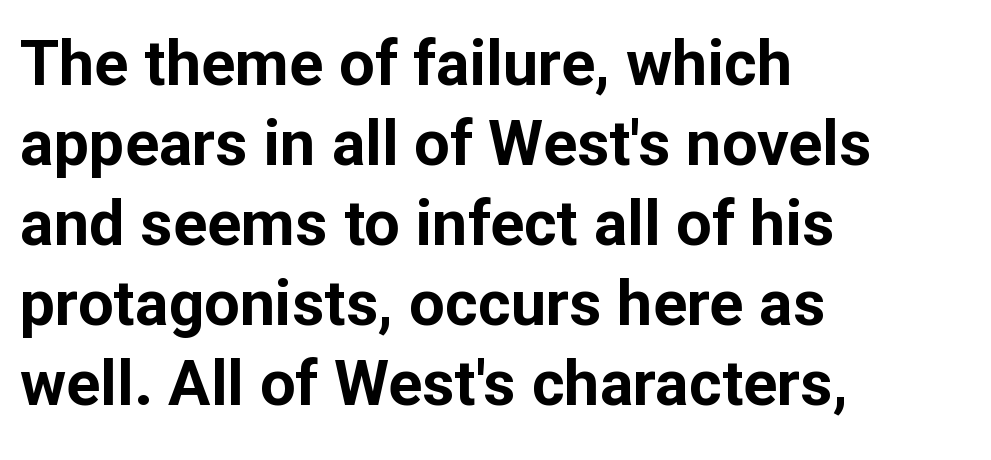
The image shows 63 px bold sans-serif type, upright; set left-aligned, normal line spacing (1.27x), normal letter spacing, not underlined; low stroke contrast and a medium x-height.
